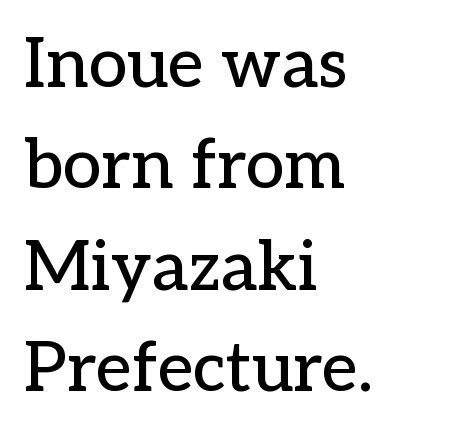
Type style note: has serifs. How would I describe the line gaps? Plain and ordinary. Do the characters align in a grid? No, the font is proportional. Each word holds together tightly as a unit, with standard inter-letter gaps. Any mark beneath the type? The region is blank. A student would call this left alignment; a typographer would say flush left, rag right.
